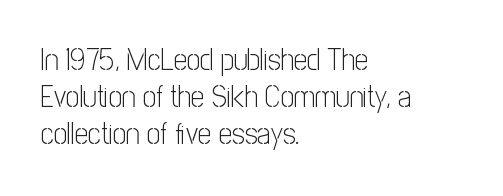
Unmarked baselines from the first word to the last. The passage shown is typeset with a sans-serif family. A typesetter would call this zero additional tracking. The letterforms sit at book weight or below. The lines in this sample share a left origin and differ only in where they stop.
